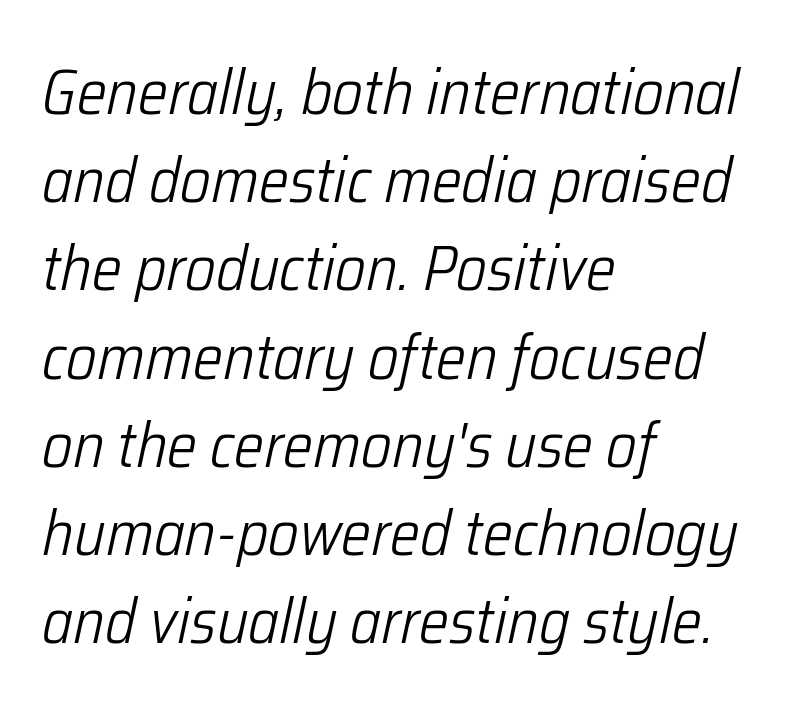
{"italic": "yes", "lean": "right", "slant_degrees": 12, "bold": "no", "weight": "light", "width": "condensed", "stroke_contrast": "low", "x_height": "medium", "monospaced": "no", "underline": "no", "align": "left", "line_spacing": "normal", "line_spacing_ratio": 1.4, "letter_spacing": "normal", "letter_spacing_em": 0.0, "glyph_px": 63}
